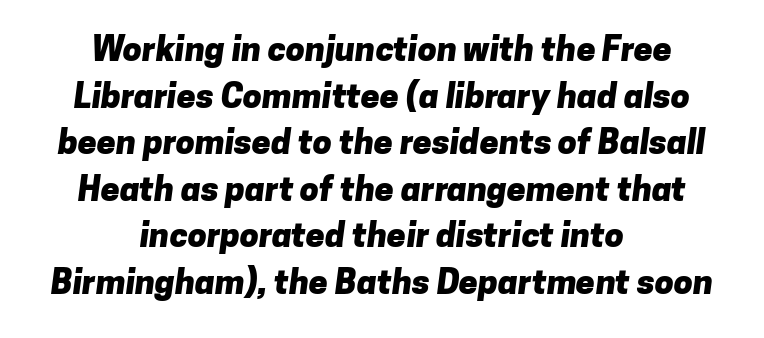
The image shows 34 px heavy sans-serif type; set centered, normal line spacing (1.37x), normal letter spacing, not underlined; low stroke contrast and a medium x-height.
